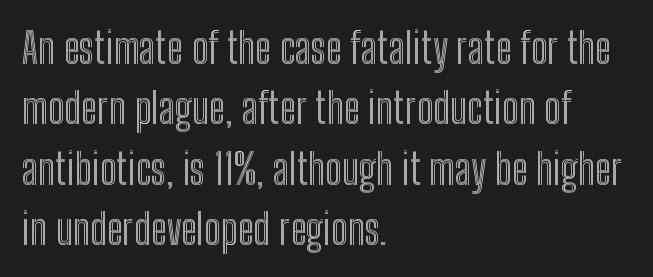
Does the leading feel generous? No, just average. The passage shown is not underscored anywhere. Students, note that the glyphs here touch the page at normal intervals. Vertical strokes here are truly vertical. The passage is arranged the way most books set body copy — flush left.
